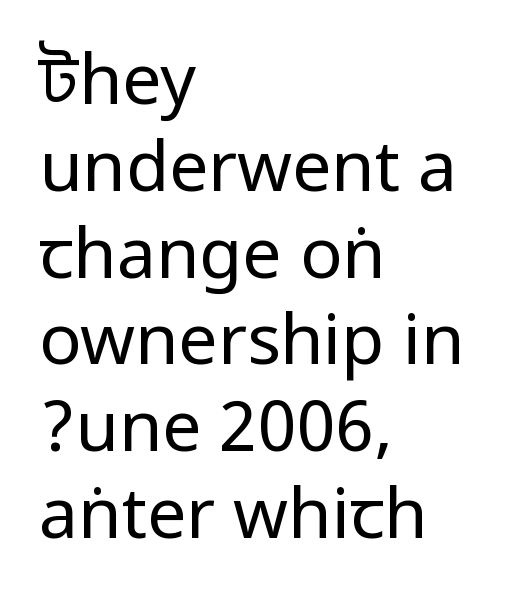
Q: Is the text bold? A: No.
Q: Is the text italic (slanted)? A: No, it is upright.
Q: Is the typeface a serif or a sans-serif typeface? A: Sans-serif.
Q: Is the text underlined? A: No.
Q: How is the paragraph aligned? A: Left-aligned.
Q: Is the spacing between letters normal or unusually wide? A: Normal.
Q: Width (condensed, normal, or wide)? A: Condensed.
Q: Stroke contrast? A: Low.
